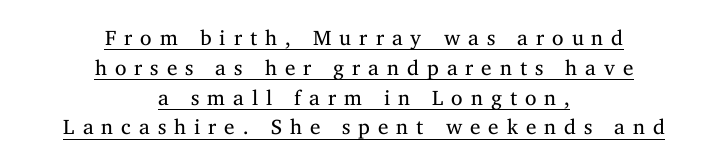
The image shows 21 px text type, upright; set centered, normal line spacing (1.42x), unusually wide letter spacing (+0.38 em), underlined.
